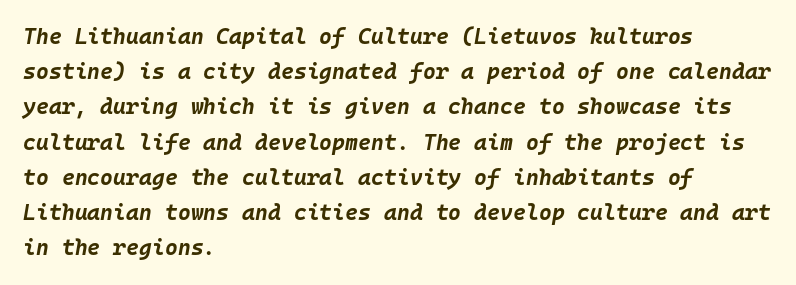
{"italic": "yes", "lean": "right", "slant_degrees": 10, "bold": "yes", "underline": "no", "align": "left", "line_spacing": "normal", "line_spacing_ratio": 1.6, "letter_spacing": "normal", "letter_spacing_em": 0.0, "glyph_px": 22}
